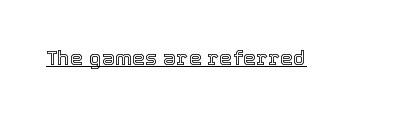
{"italic": "no", "underline": "yes", "letter_spacing": "normal", "letter_spacing_em": 0.0, "glyph_px": 21}
